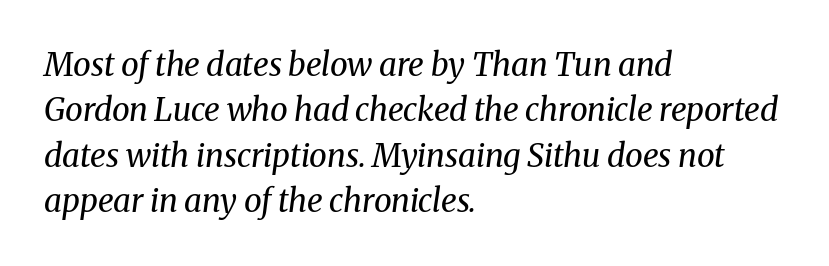
Q: Is the text bold? A: No.
Q: Is the text italic (slanted)? A: Yes, it leans right by about 8 degrees.
Q: Is the typeface a serif or a sans-serif typeface? A: Serif.
Q: Is the text underlined? A: No.
Q: How is the paragraph aligned? A: Left-aligned.
Q: Is the spacing between letters normal or unusually wide? A: Normal.
Q: Is the spacing between lines tight, normal or loose? A: Normal.
Q: Width (condensed, normal, or wide)? A: Normal.
Q: Stroke contrast? A: Medium.
Q: x-height? A: Medium.
Q: Monospaced? A: No.
